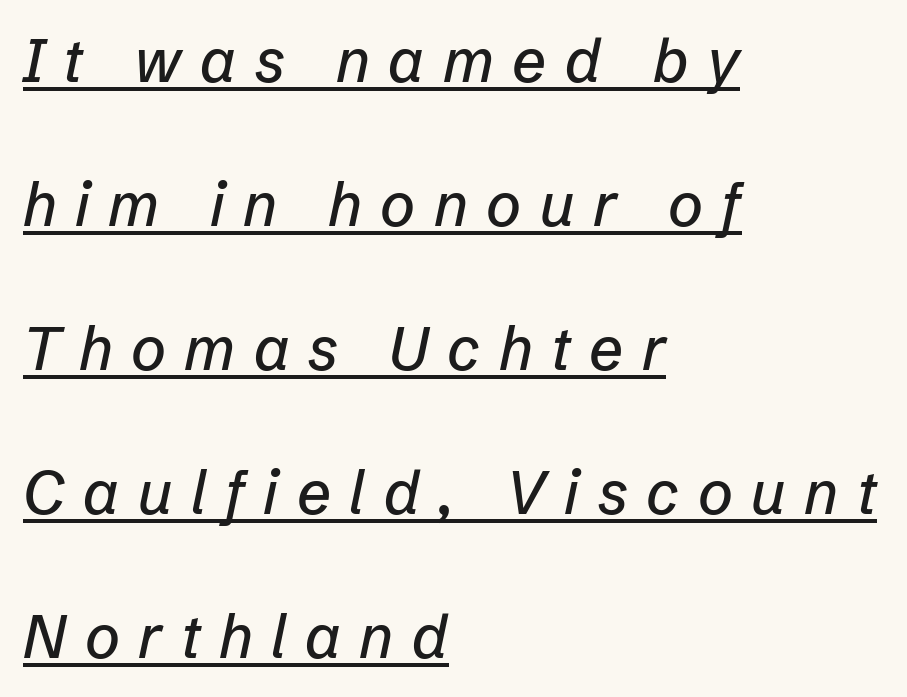
The image shows 60 px text type, italic (leaning right); set left-aligned, loose line spacing (2.4x), unusually wide letter spacing (+0.31 em), underlined; low stroke contrast and a medium x-height.
